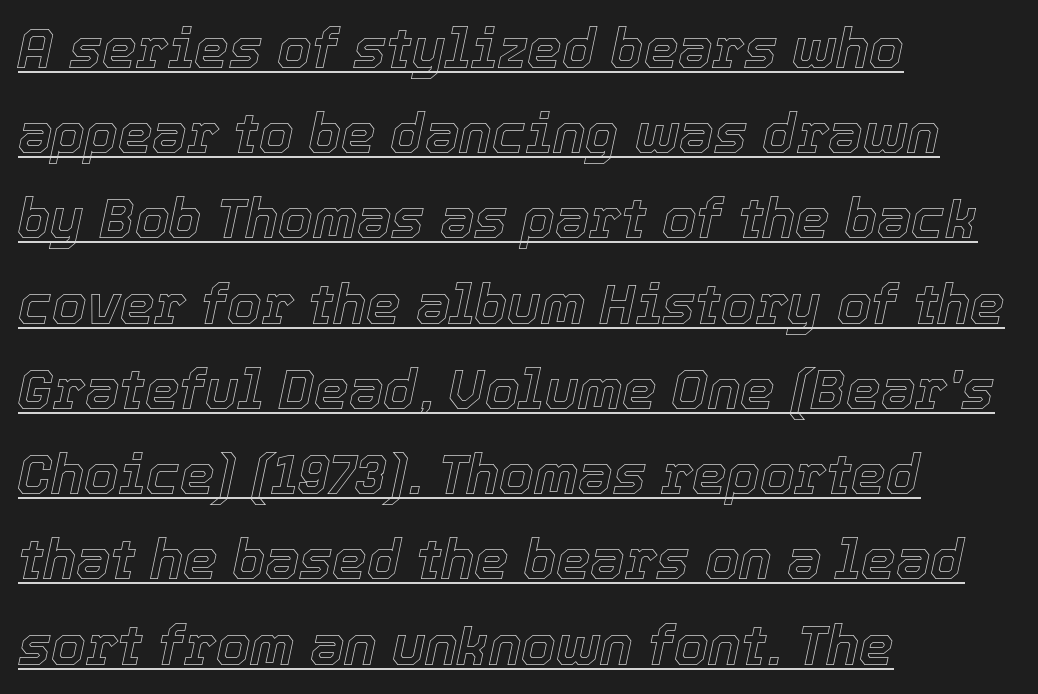
Q: Is the text italic (slanted)? A: Yes, it leans right by about 12 degrees.
Q: Is the text underlined? A: Yes.
Q: How is the paragraph aligned? A: Left-aligned.
Q: Is the spacing between letters normal or unusually wide? A: Normal.
Q: Is the spacing between lines tight, normal or loose? A: Normal.
Q: Width (condensed, normal, or wide)? A: Normal.
Q: x-height? A: Medium.
Q: Monospaced? A: No.
